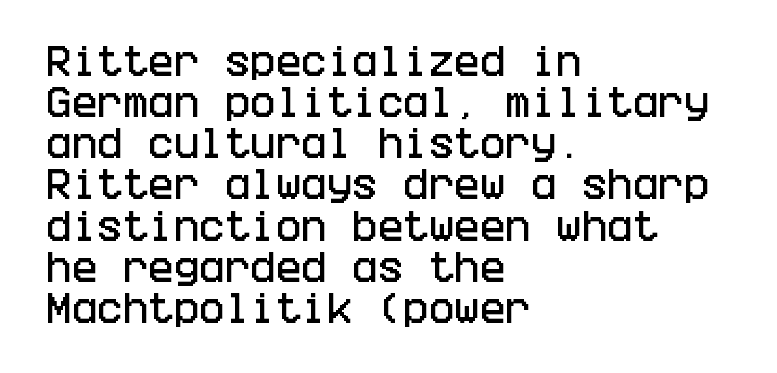
Vertical strokes here are truly vertical. Alignment: flush left. Type style note: lacks serifs. Underlining? Definitely not there. What stands out about the letter spacing? Nothing — it is the standard amount.
